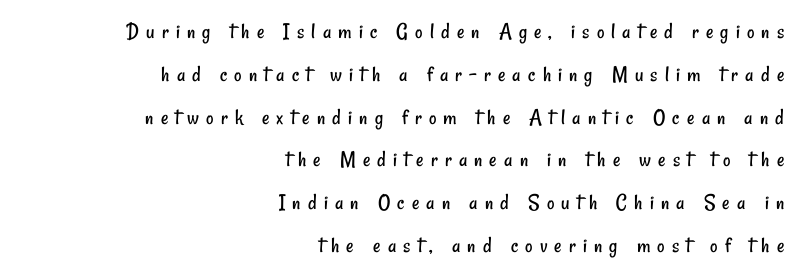
Q: Is the text bold? A: No.
Q: Is the text underlined? A: No.
Q: How is the paragraph aligned? A: Right-aligned.
Q: Is the spacing between letters normal or unusually wide? A: Unusually wide.
